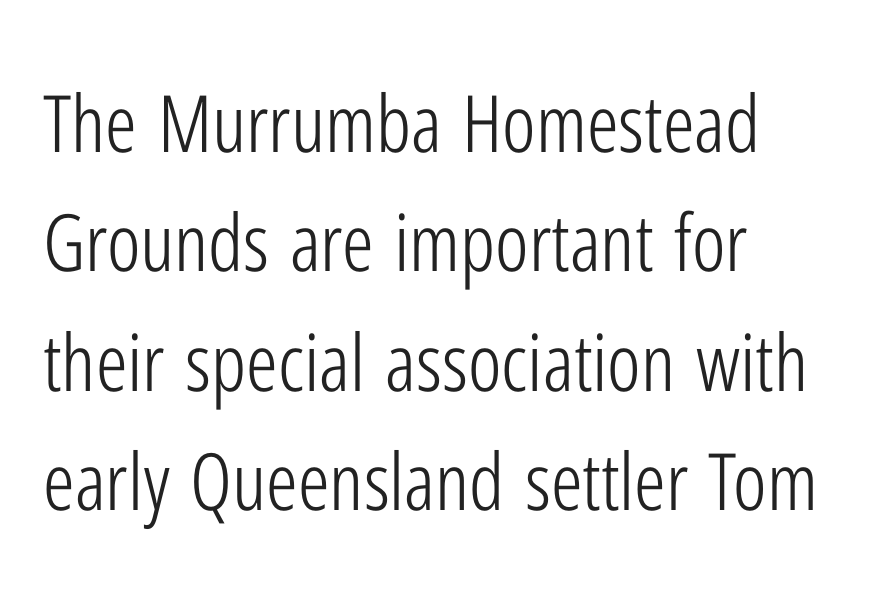
Q: Is the text bold? A: No.
Q: Is the text italic (slanted)? A: No, it is upright.
Q: Is the typeface a serif or a sans-serif typeface? A: Sans-serif.
Q: Is the text underlined? A: No.
Q: How is the paragraph aligned? A: Left-aligned.
Q: Is the spacing between letters normal or unusually wide? A: Normal.
Q: Is the spacing between lines tight, normal or loose? A: Normal.
Q: Width (condensed, normal, or wide)? A: Condensed.
Q: Stroke contrast? A: Low.
Q: x-height? A: Medium.
Q: Monospaced? A: No.
